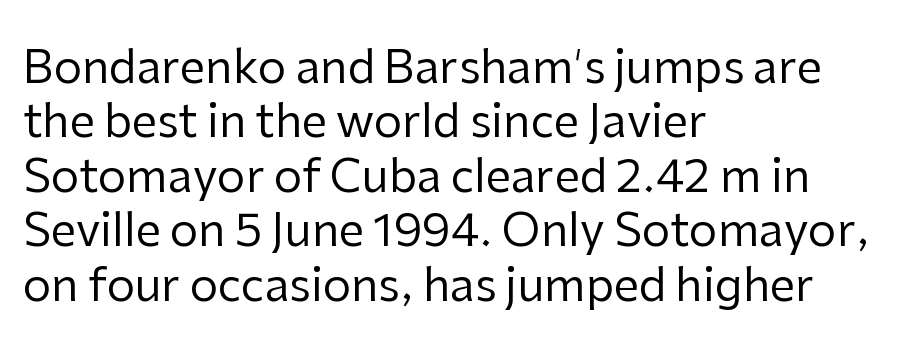
Alignment: flush left. Posture: straight, roman, zero tilt. A quiet, ordinary-to-light weight characterises the typeface. Examine the stroke ends and you'll find no serifs.
